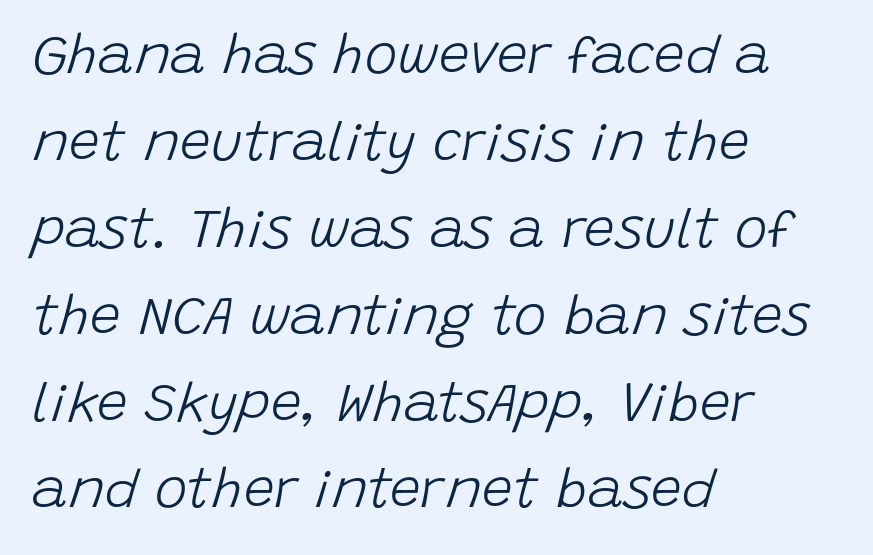
{"italic": "yes", "lean": "right", "slant_degrees": 15, "bold": "no", "weight": "light", "width": "normal", "stroke_contrast": "low", "x_height": "large", "monospaced": "no", "underline": "no", "align": "left", "line_spacing": "normal", "line_spacing_ratio": 1.58, "letter_spacing": "normal", "letter_spacing_em": 0.0, "glyph_px": 55}
